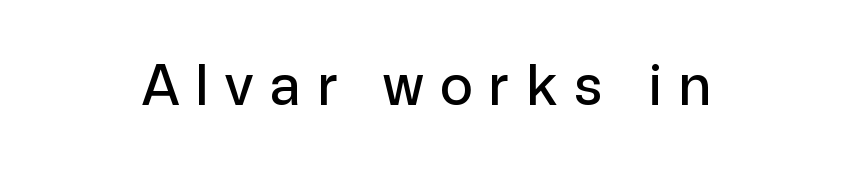
These lines have a slow, spaced-out rhythm from letter to letter. Each letter keeps its own natural width here, so spacing adapts to shape. If you drew a line through each stem, it would be perfectly vertical. Each row of text sits above clean, open space. Typographically, this falls in the sans-serif category.
